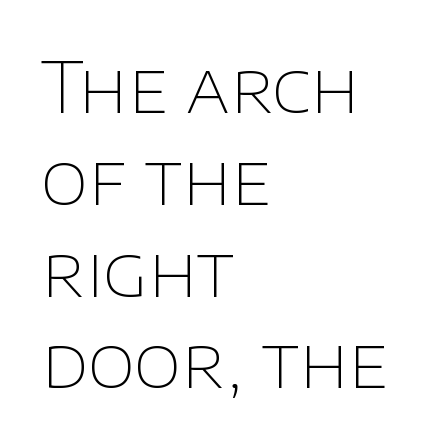
The image shows 69 px thin sans-serif type, upright; set left-aligned, normal line spacing (1.33x), normal letter spacing, not underlined; low stroke contrast and a large x-height.
